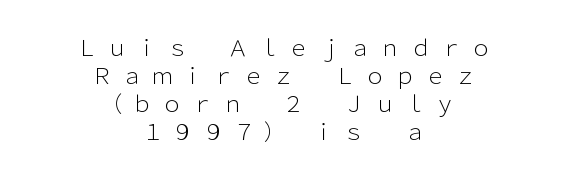
{"italic": "no", "bold": "no", "underline": "no", "align": "center", "line_spacing": "normal", "line_spacing_ratio": 1.27, "letter_spacing": "wide", "letter_spacing_em": 0.38, "glyph_px": 22}
